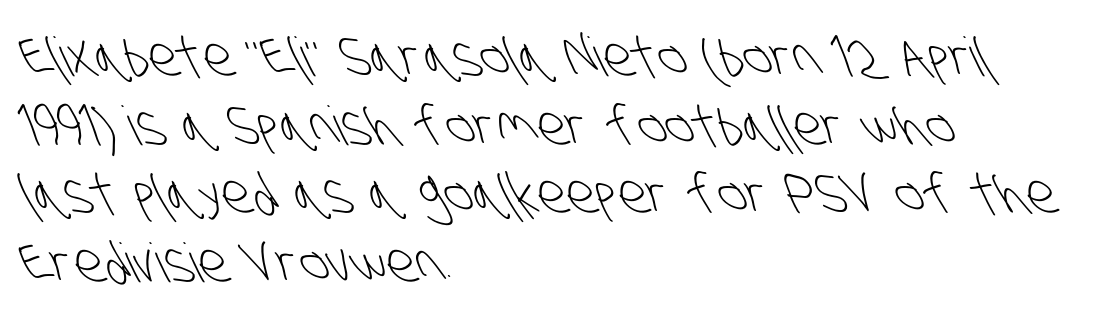
Q: Is the text bold? A: No.
Q: Is the typeface a serif or a sans-serif typeface? A: Sans-serif.
Q: Is the text underlined? A: No.
Q: How is the paragraph aligned? A: Left-aligned.
Q: Is the spacing between letters normal or unusually wide? A: Normal.
Q: Is the spacing between lines tight, normal or loose? A: Normal.
Q: Width (condensed, normal, or wide)? A: Condensed.
Q: Stroke contrast? A: Low.
Q: x-height? A: Large.
Q: Monospaced? A: No.
